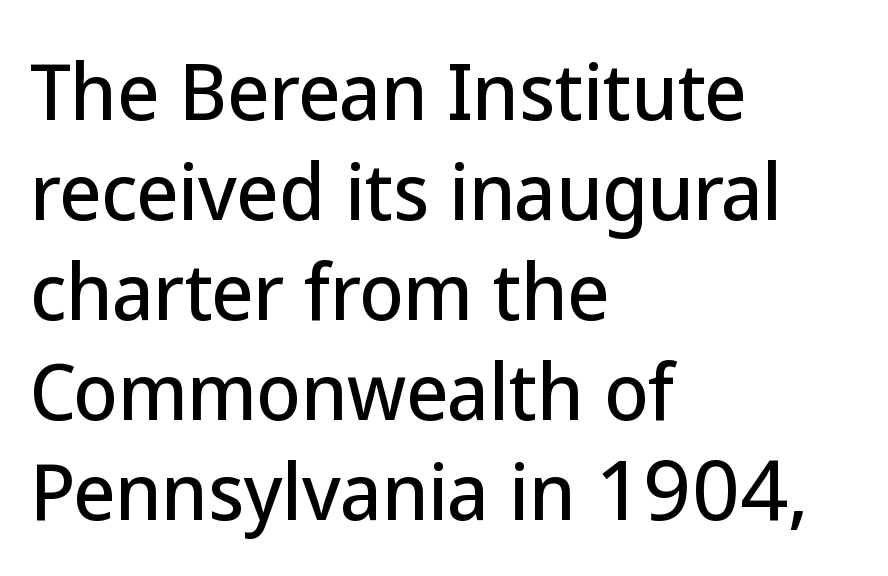
Reading down the block, your eye returns to a fixed left position each line. Is the letter spacing exaggerated? No — it looks like the ordinary default. Do the characters align in a grid? No, the font is proportional. The lettering holds an erect, upright posture throughout. Type style note: lacks serifs. Nobody drew a line under any word here.
